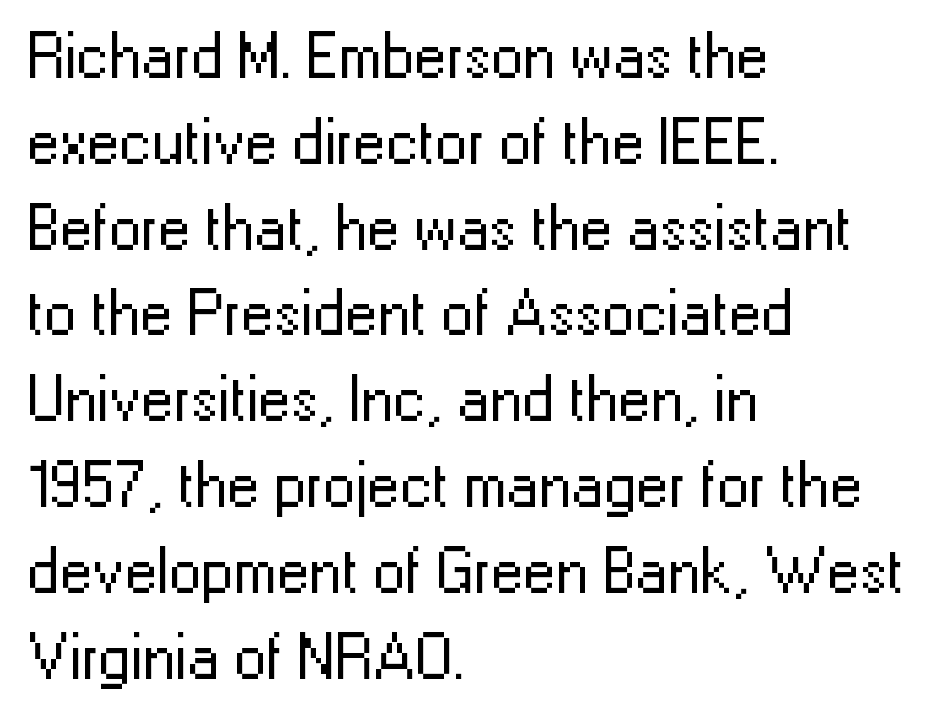
{"serif": "no", "italic": "no", "bold": "no", "weight": "regular", "width": "normal", "stroke_contrast": "low", "x_height": "medium", "monospaced": "no", "underline": "no", "align": "left", "line_spacing": "normal", "line_spacing_ratio": 1.32, "letter_spacing": "normal", "letter_spacing_em": 0.0, "glyph_px": 65}
